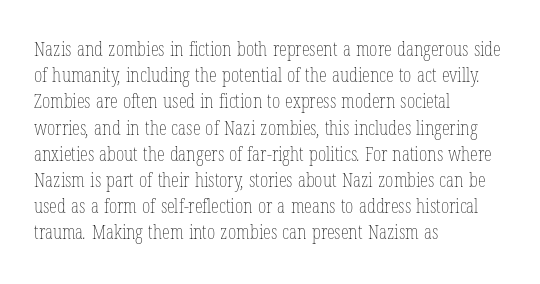
Quick note: interline space is typical. Unmarked baselines from the first word to the last. Stems here are at most as thick as an everyday book face. Observe the ordinary spacing: letters are neighbours, not strangers. This sample is left-justified, so line endings fall wherever the words run out.
